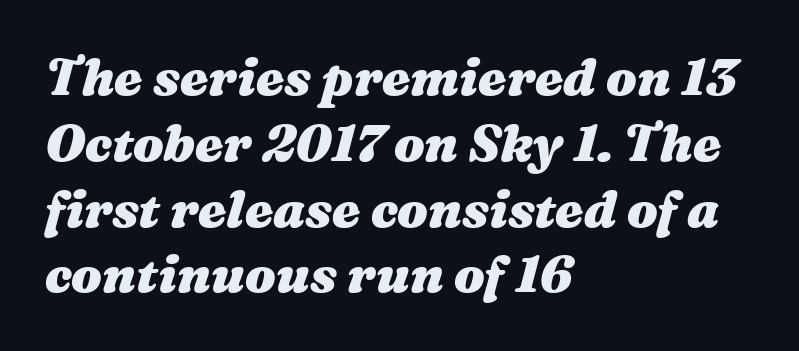
The image shows 51 px heavy, wide type, italic (leaning right); set left-aligned, normal line spacing (1.29x), normal letter spacing, not underlined; medium stroke contrast and a medium x-height.
